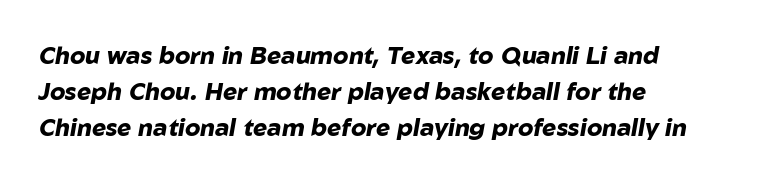
Slant detected: the letters are inclined. Regular leading. The glyphs have the mass of a bold cut. Line beginnings align vertically; line endings do not.
